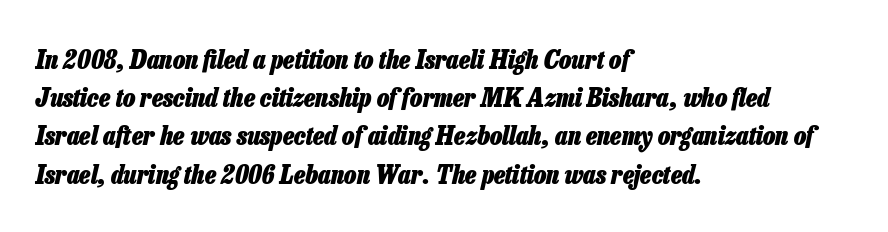
Q: Is the text bold? A: Yes.
Q: Is the text italic (slanted)? A: Yes, it leans right by about 13 degrees.
Q: Is the text underlined? A: No.
Q: How is the paragraph aligned? A: Left-aligned.
Q: Is the spacing between letters normal or unusually wide? A: Normal.
Q: Is the spacing between lines tight, normal or loose? A: Normal.
